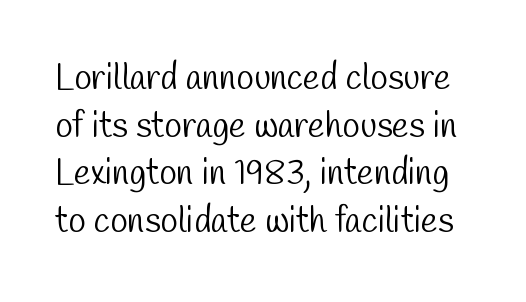
The image shows 36 px light, condensed sans-serif type; set normal line spacing (1.32x), normal letter spacing, not underlined; low stroke contrast and a medium x-height.
